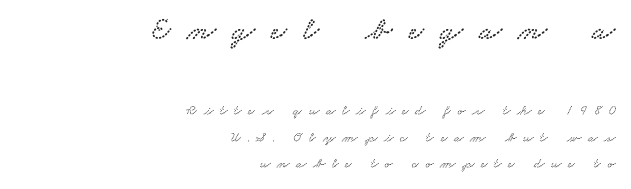
The image shows 33 px wide type; set right-aligned, line spacing 1.88x, unusually wide letter spacing (+0.49 em), not underlined; the first (top) block is 2.36x larger; low stroke contrast and a small x-height.
